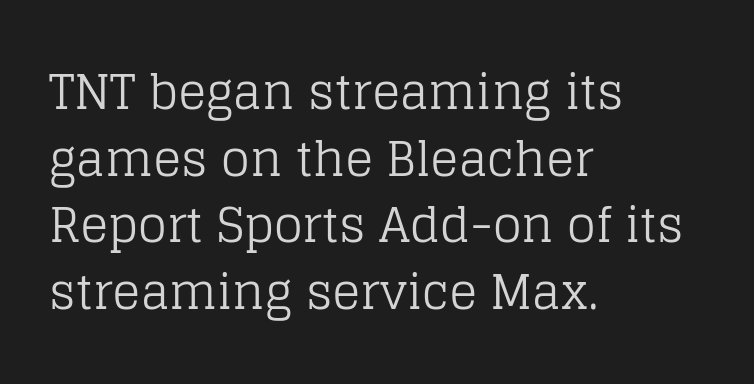
Q: Is the text bold? A: No.
Q: Is the text italic (slanted)? A: No, it is upright.
Q: Is the typeface a serif or a sans-serif typeface? A: Serif.
Q: Is the text underlined? A: No.
Q: How is the paragraph aligned? A: Left-aligned.
Q: Is the spacing between letters normal or unusually wide? A: Normal.
Q: Is the spacing between lines tight, normal or loose? A: Normal.
Q: Width (condensed, normal, or wide)? A: Normal.
Q: Stroke contrast? A: Low.
Q: x-height? A: Large.
Q: Monospaced? A: No.
